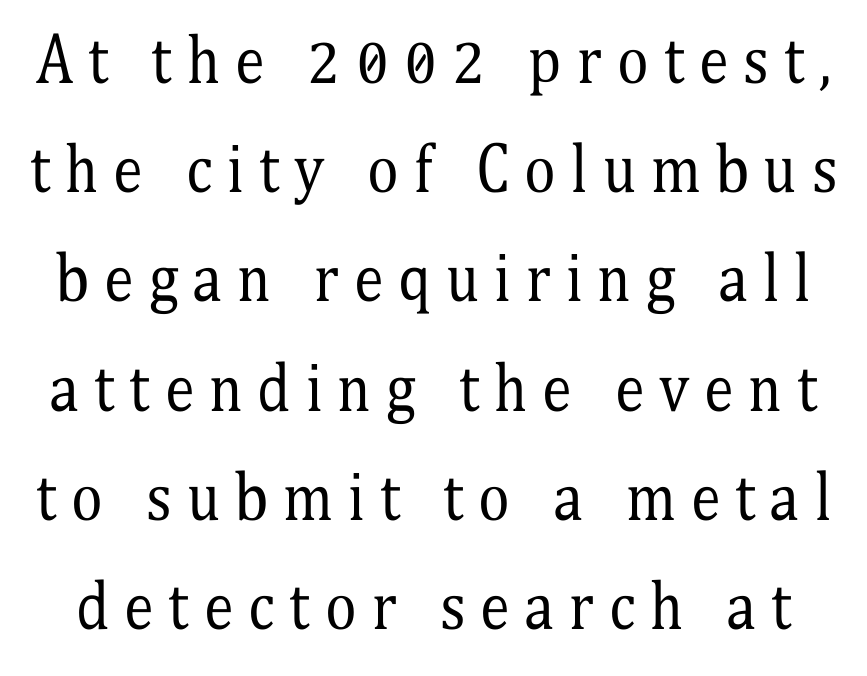
Q: Is the text bold? A: No.
Q: Is the text italic (slanted)? A: No, it is upright.
Q: Is the typeface a serif or a sans-serif typeface? A: Serif.
Q: Is the text underlined? A: No.
Q: Is the spacing between letters normal or unusually wide? A: Unusually wide.
Q: Width (condensed, normal, or wide)? A: Condensed.
Q: Stroke contrast? A: Medium.
Q: x-height? A: Medium.
Q: Monospaced? A: No.
